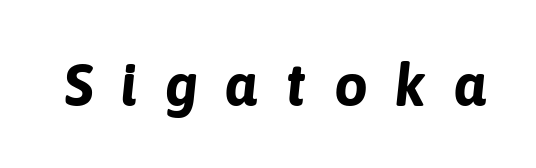
Q: Is the text bold? A: Yes.
Q: Is the text italic (slanted)? A: Yes, it leans right by about 6 degrees.
Q: Is the text underlined? A: No.
Q: Is the spacing between letters normal or unusually wide? A: Unusually wide.
Q: Width (condensed, normal, or wide)? A: Normal.
Q: Stroke contrast? A: Low.
Q: x-height? A: Medium.
Q: Monospaced? A: No.
